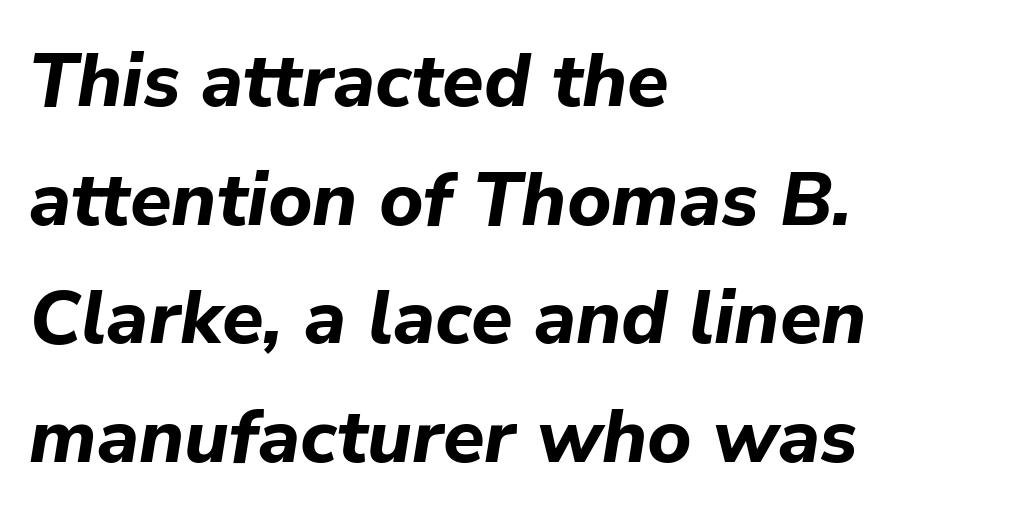
Q: Is the text bold? A: Yes.
Q: Is the text italic (slanted)? A: Yes, it leans right by about 9 degrees.
Q: Is the text underlined? A: No.
Q: How is the paragraph aligned? A: Left-aligned.
Q: Is the spacing between letters normal or unusually wide? A: Normal.
Q: Is the spacing between lines tight, normal or loose? A: Normal.
Q: Width (condensed, normal, or wide)? A: Normal.
Q: Stroke contrast? A: Low.
Q: x-height? A: Medium.
Q: Monospaced? A: No.
